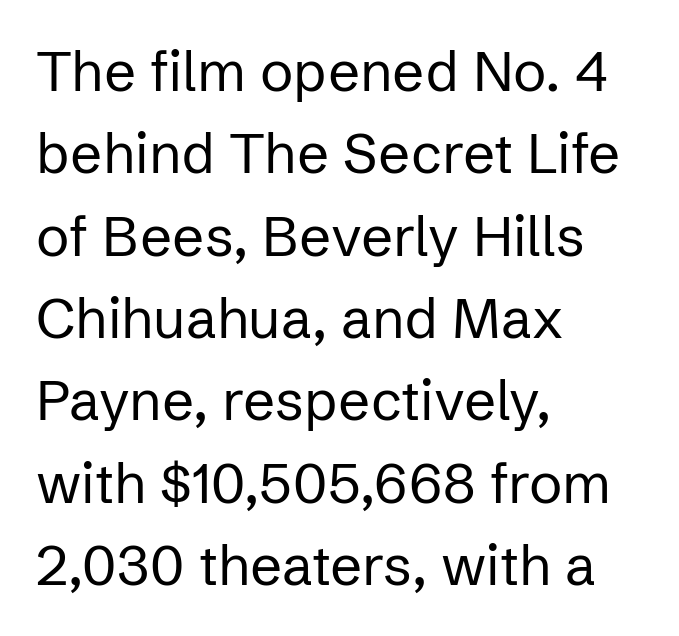
Q: Is the text bold? A: No.
Q: Is the text italic (slanted)? A: No, it is upright.
Q: Is the typeface a serif or a sans-serif typeface? A: Sans-serif.
Q: Is the text underlined? A: No.
Q: How is the paragraph aligned? A: Left-aligned.
Q: Is the spacing between letters normal or unusually wide? A: Normal.
Q: Is the spacing between lines tight, normal or loose? A: Normal.
Q: Width (condensed, normal, or wide)? A: Normal.
Q: Stroke contrast? A: Low.
Q: x-height? A: Medium.
Q: Monospaced? A: No.
